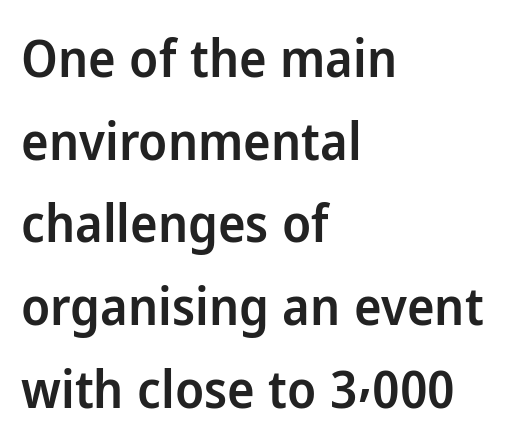
{"serif": "no", "italic": "no", "bold": "semi", "weight": "semibold", "width": "normal", "stroke_contrast": "low", "x_height": "medium", "monospaced": "no", "underline": "no", "align": "left", "line_spacing": "normal", "line_spacing_ratio": 1.59, "letter_spacing": "normal", "letter_spacing_em": 0.0, "glyph_px": 52}
